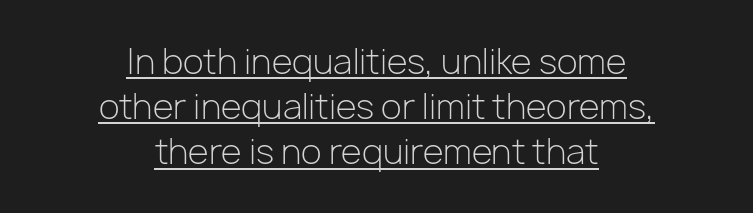
Q: Is the text bold? A: No.
Q: Is the text italic (slanted)? A: No, it is upright.
Q: Is the typeface a serif or a sans-serif typeface? A: Sans-serif.
Q: Is the text underlined? A: Yes.
Q: How is the paragraph aligned? A: Centered.
Q: Is the spacing between letters normal or unusually wide? A: Normal.
Q: Is the spacing between lines tight, normal or loose? A: Normal.
Q: Width (condensed, normal, or wide)? A: Normal.
Q: Stroke contrast? A: Low.
Q: x-height? A: Medium.
Q: Monospaced? A: No.
